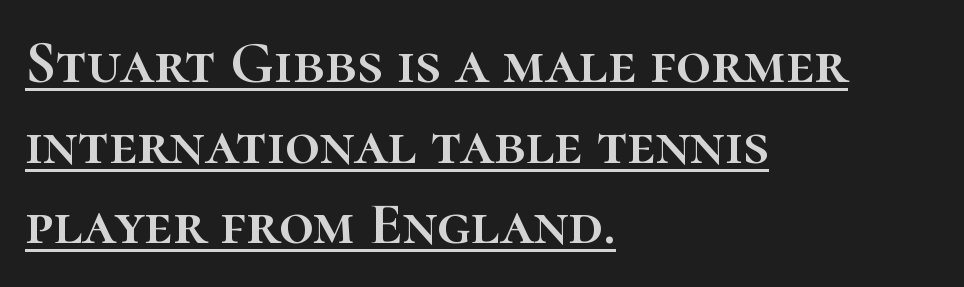
{"italic": "no", "width": "normal", "stroke_contrast": "high", "x_height": "medium", "monospaced": "no", "underline": "yes", "align": "left", "line_spacing": "normal", "line_spacing_ratio": 1.32, "letter_spacing": "normal", "letter_spacing_em": 0.0, "glyph_px": 61}
